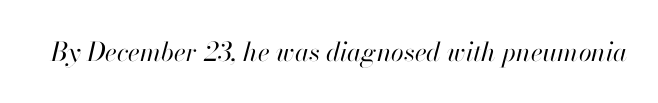
{"italic": "yes", "lean": "right", "slant_degrees": 13, "bold": "no", "underline": "no", "letter_spacing": "normal", "letter_spacing_em": 0.0, "glyph_px": 26}
